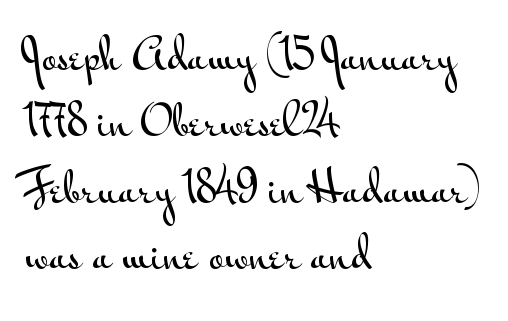
{"serif": "no", "width": "wide", "stroke_contrast": "medium", "x_height": "small", "monospaced": "no", "underline": "no", "align": "left", "line_spacing": "normal", "line_spacing_ratio": 1.58, "letter_spacing": "normal", "letter_spacing_em": 0.0, "glyph_px": 42}
